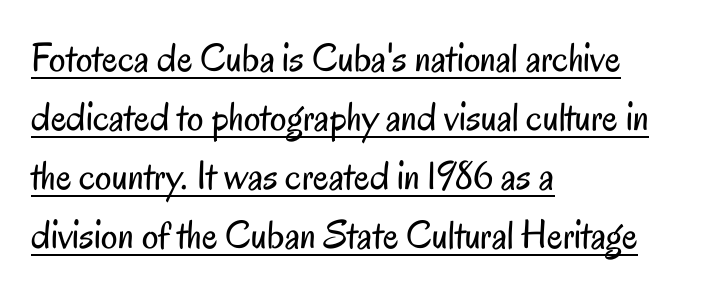
Tall strokes in this sample are plumb rather than angled. Rows of type keep a routine distance in the vertical direction. Is this a fixed-width face? No — the glyphs have proportional, varying widths. Is there an underline? Yes — a line sits under the letters. The text was rendered using a sans face with plain stroke endings.
